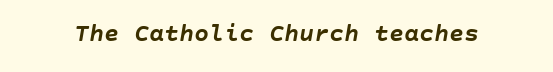
Q: Is the text bold? A: Yes.
Q: Is the text italic (slanted)? A: Yes, it leans right by about 10 degrees.
Q: Is the text underlined? A: No.
Q: Is the spacing between letters normal or unusually wide? A: Normal.
